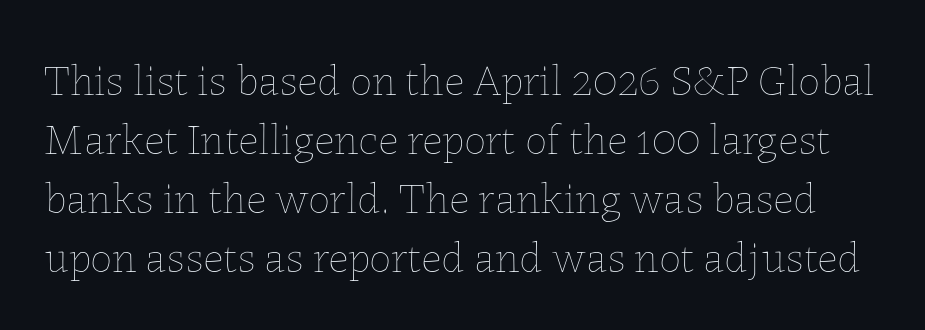
{"italic": "no", "bold": "no", "weight": "thin", "width": "normal", "stroke_contrast": "low", "x_height": "medium", "monospaced": "no", "underline": "no", "line_spacing": "normal", "line_spacing_ratio": 1.34, "letter_spacing": "normal", "letter_spacing_em": 0.0, "glyph_px": 44}
